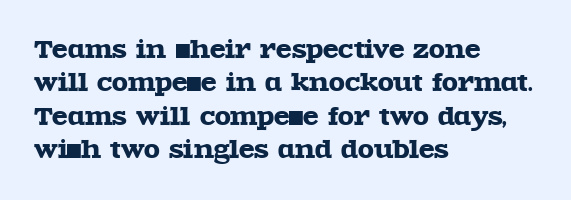
Q: Is the text italic (slanted)? A: No, it is upright.
Q: Is the text underlined? A: No.
Q: How is the paragraph aligned? A: Left-aligned.
Q: Is the spacing between letters normal or unusually wide? A: Normal.
Q: Is the spacing between lines tight, normal or loose? A: Normal.
